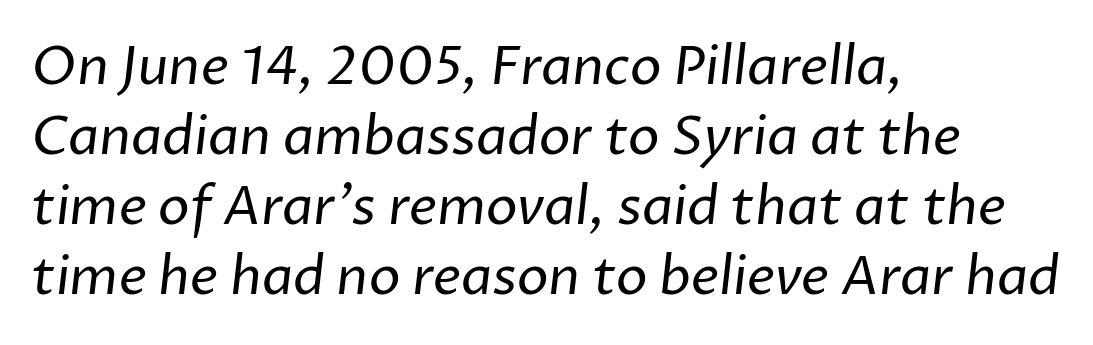
Lines of text with bare space underneath. Proportional: the letters do not fall into vertical columns. Interline gaps are of average width in this sample. How are the letters spaced? Ordinarily, with no added tracking.
